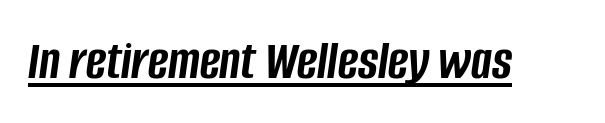
{"italic": "yes", "lean": "right", "slant_degrees": 8, "bold": "yes", "weight": "semibold", "width": "condensed", "stroke_contrast": "low", "x_height": "large", "monospaced": "no", "underline": "yes", "letter_spacing": "normal", "letter_spacing_em": 0.0, "glyph_px": 55}
